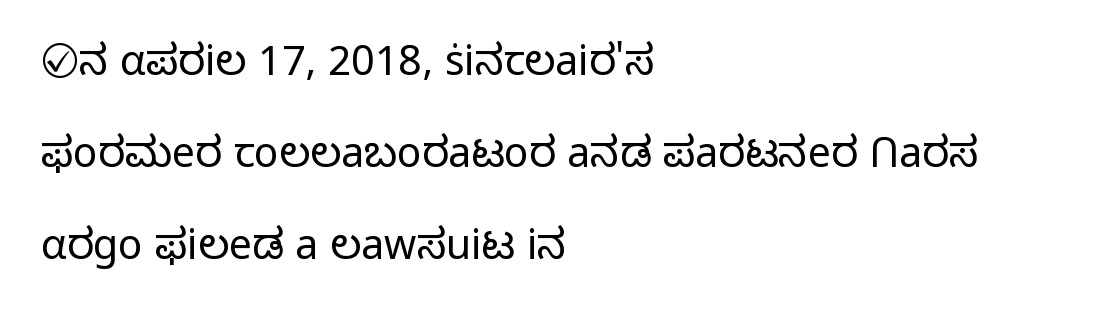
The image shows 41 px light sans-serif type, upright; set left-aligned, loose line spacing (2.25x), normal letter spacing, not underlined; low stroke contrast and a medium x-height.
